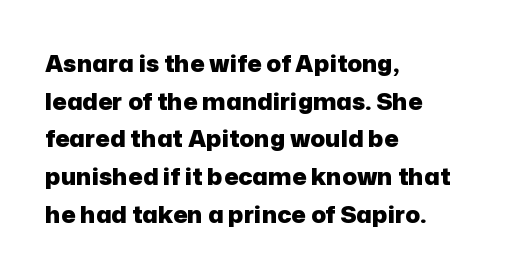
Heavy, bold letterforms. Quick note: underline off. The space between consecutive lines is moderate. This is roman type, the default non-slanted kind. The compositor pushed each line to the left boundary.
